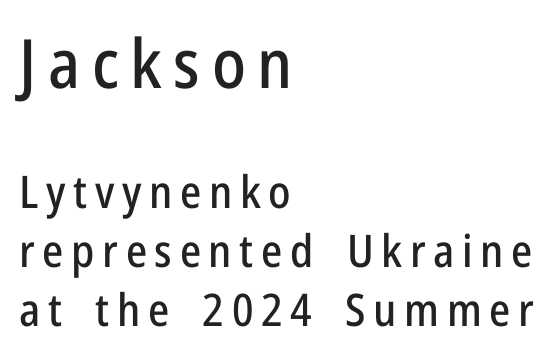
Q: Is the text italic (slanted)? A: No, it is upright.
Q: Is the typeface a serif or a sans-serif typeface? A: Sans-serif.
Q: Is the text underlined? A: No.
Q: How is the paragraph aligned? A: Left-aligned.
Q: Is the spacing between lines tight, normal or loose? A: Normal.
Q: Which block of text is set in a larger size, the first (top) or the second (bottom)? A: The first (top) one.
Q: Width (condensed, normal, or wide)? A: Condensed.
Q: Stroke contrast? A: Low.
Q: x-height? A: Medium.
Q: Monospaced? A: No.
